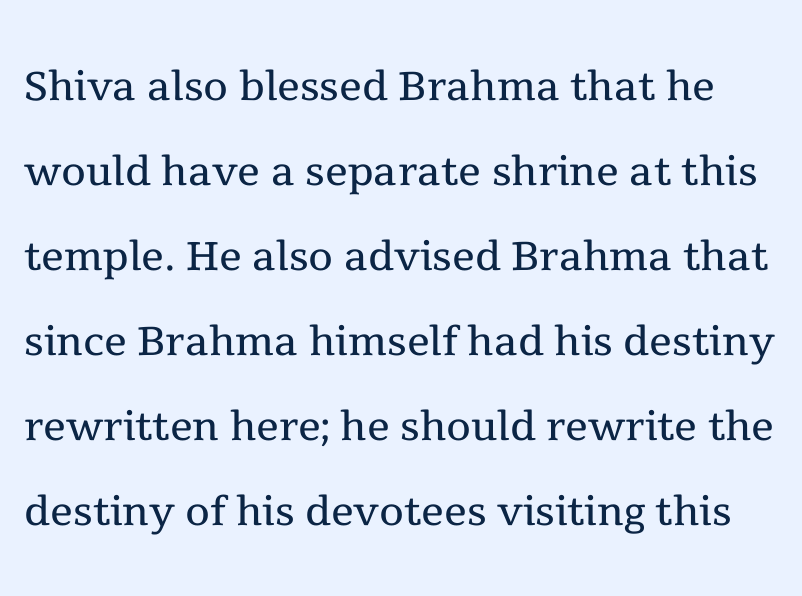
Q: Is the text bold? A: No.
Q: Is the text italic (slanted)? A: No, it is upright.
Q: Is the typeface a serif or a sans-serif typeface? A: Serif.
Q: Is the text underlined? A: No.
Q: Is the spacing between letters normal or unusually wide? A: Normal.
Q: Is the spacing between lines tight, normal or loose? A: Normal.
Q: Width (condensed, normal, or wide)? A: Normal.
Q: x-height? A: Medium.
Q: Monospaced? A: No.
